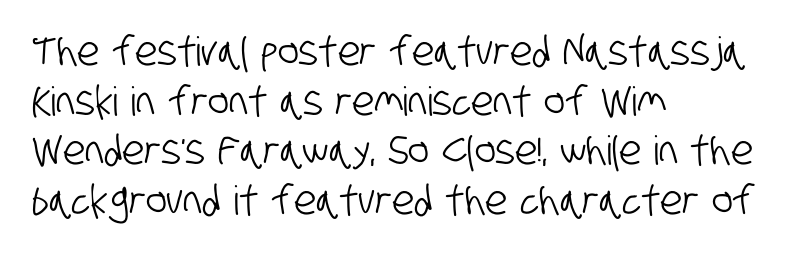
The image shows 40 px condensed sans-serif type; set left-aligned, line spacing 1.24x, normal letter spacing, not underlined; low stroke contrast and a large x-height.
